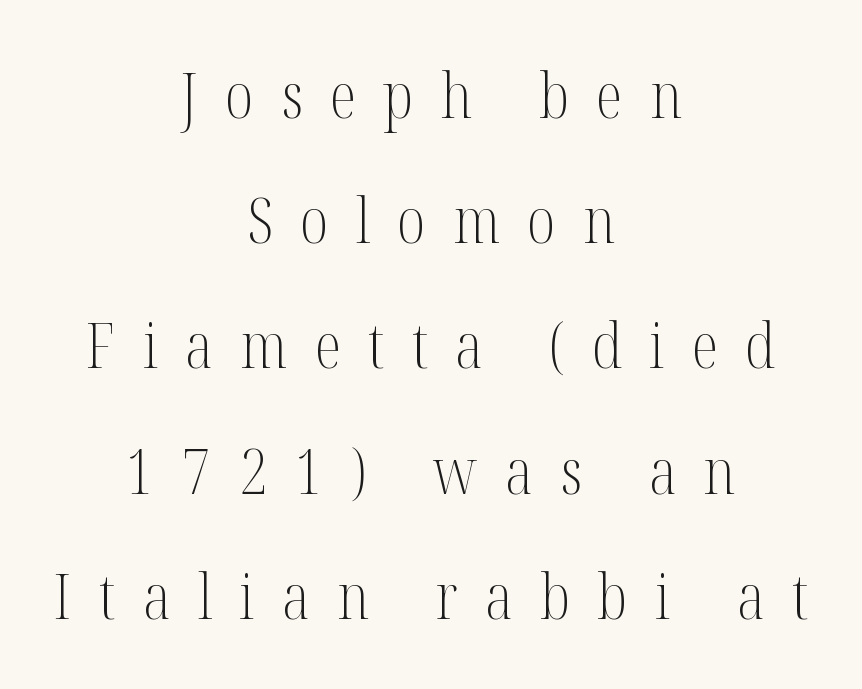
{"serif": "yes", "italic": "no", "bold": "no", "weight": "light", "width": "condensed", "stroke_contrast": "medium", "x_height": "medium", "monospaced": "no", "underline": "no", "align": "center", "line_spacing": "loose", "line_spacing_ratio": 2.02, "letter_spacing": "wide", "letter_spacing_em": 0.44, "glyph_px": 62}
